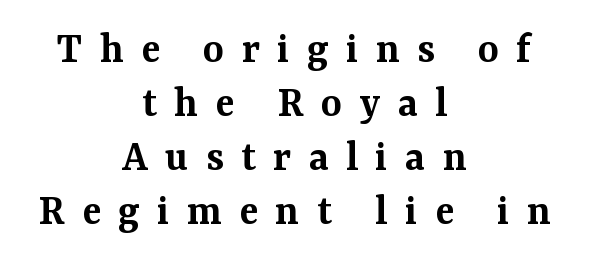
Q: Is the text bold? A: Semi-bold.
Q: Is the text italic (slanted)? A: No, it is upright.
Q: Is the typeface a serif or a sans-serif typeface? A: Serif.
Q: Is the text underlined? A: No.
Q: How is the paragraph aligned? A: Centered.
Q: Is the spacing between letters normal or unusually wide? A: Unusually wide.
Q: Width (condensed, normal, or wide)? A: Normal.
Q: Stroke contrast? A: Medium.
Q: x-height? A: Medium.
Q: Monospaced? A: No.
